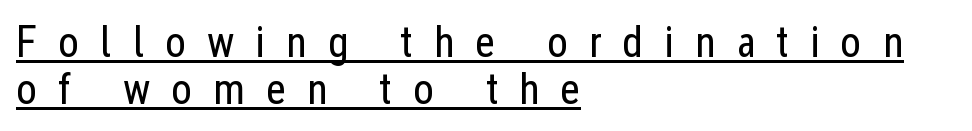
The image shows 44 px regular-weight, condensed sans-serif type, upright; set left-aligned, tight line spacing (1.06x), unusually wide letter spacing (+0.47 em), underlined; low stroke contrast and a medium x-height.
